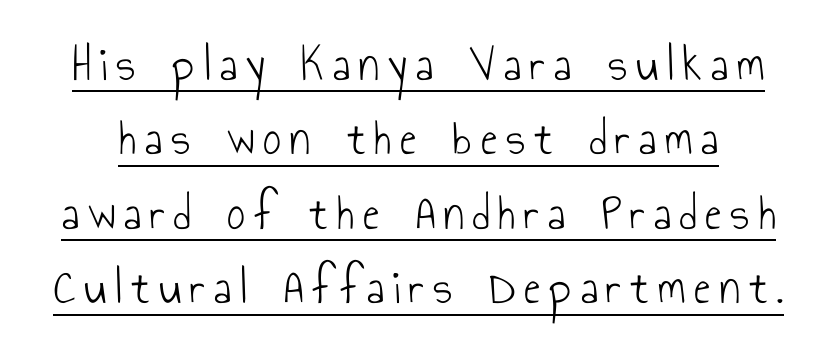
The image shows 50 px light, condensed sans-serif type, upright; set normal line spacing (1.49x), underlined; low stroke contrast and a small x-height.
